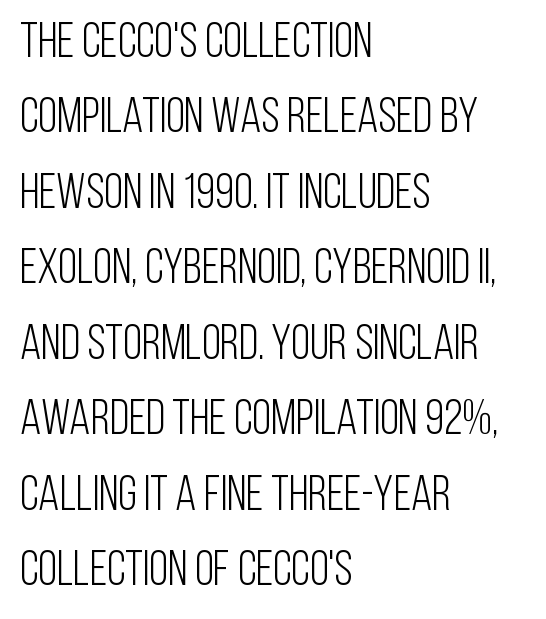
The image shows 49 px light, condensed sans-serif type, upright; set left-aligned, normal line spacing (1.54x), normal letter spacing, not underlined; low stroke contrast and a large x-height.
